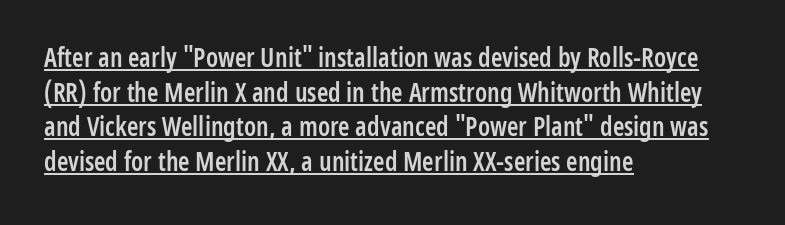
Q: Is the text bold? A: Semi-bold.
Q: Is the text italic (slanted)? A: No, it is upright.
Q: Is the text underlined? A: Yes.
Q: How is the paragraph aligned? A: Left-aligned.
Q: Is the spacing between letters normal or unusually wide? A: Normal.
Q: Is the spacing between lines tight, normal or loose? A: Normal.
